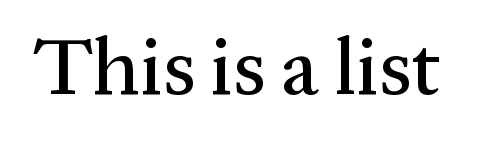
{"serif": "yes", "italic": "no", "width": "normal", "stroke_contrast": "medium", "x_height": "medium", "monospaced": "no", "underline": "no", "letter_spacing": "normal", "letter_spacing_em": 0.0, "glyph_px": 80}
